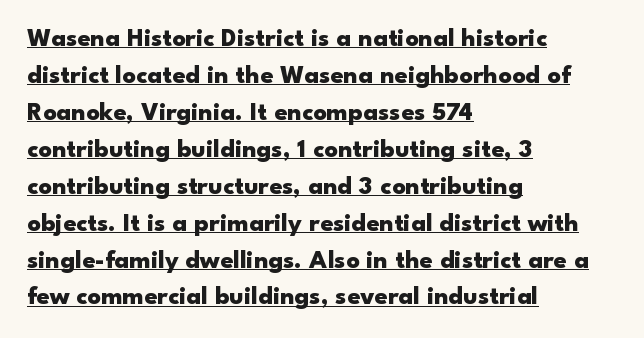
{"italic": "no", "bold": "yes", "underline": "yes", "align": "left", "line_spacing": "normal", "line_spacing_ratio": 1.42, "letter_spacing": "normal", "letter_spacing_em": 0.0, "glyph_px": 26}
